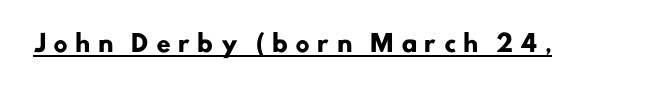
Q: Is the text bold? A: Yes.
Q: Is the text underlined? A: Yes.
Q: Is the spacing between letters normal or unusually wide? A: Unusually wide.
